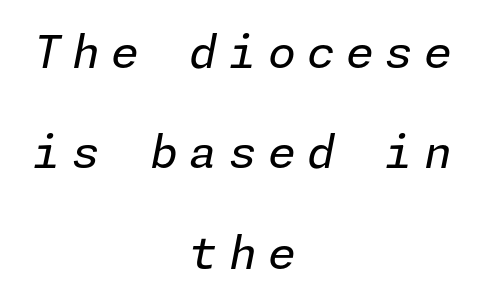
The image shows 45 px regular-weight type, italic (leaning right); set centered, loose line spacing (2.23x), unusually wide letter spacing (+0.25 em), not underlined; low stroke contrast and a medium x-height.
